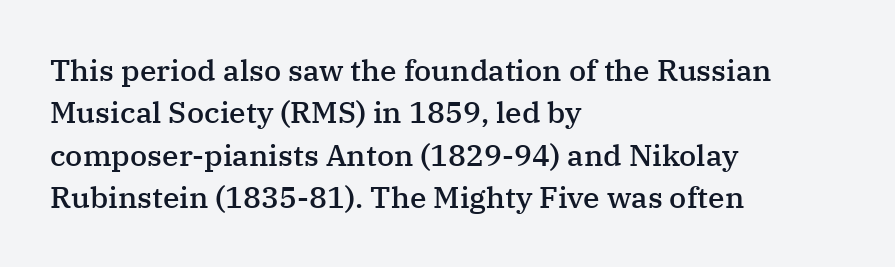
The image shows 30 px semibold serif type, upright; set left-aligned, normal line spacing (1.41x), normal letter spacing, not underlined; medium stroke contrast and a medium x-height.
